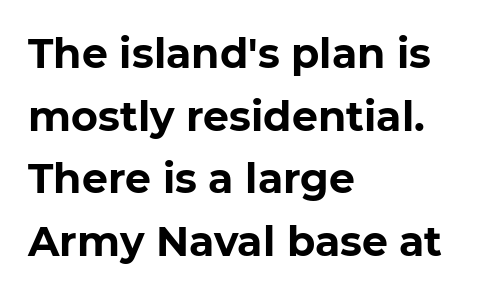
Q: Is the text bold? A: Yes.
Q: Is the typeface a serif or a sans-serif typeface? A: Sans-serif.
Q: Is the text underlined? A: No.
Q: How is the paragraph aligned? A: Left-aligned.
Q: Is the spacing between letters normal or unusually wide? A: Normal.
Q: Is the spacing between lines tight, normal or loose? A: Normal.
Q: Width (condensed, normal, or wide)? A: Normal.
Q: Stroke contrast? A: Low.
Q: x-height? A: Medium.
Q: Monospaced? A: No.
